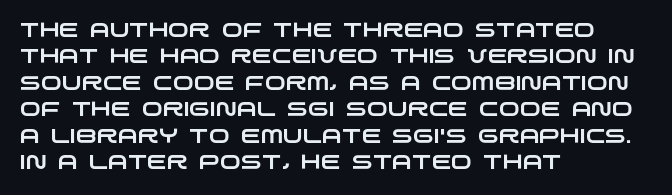
Q: Is the text underlined? A: No.
Q: How is the paragraph aligned? A: Left-aligned.
Q: Is the spacing between letters normal or unusually wide? A: Normal.
Q: Is the spacing between lines tight, normal or loose? A: Normal.
